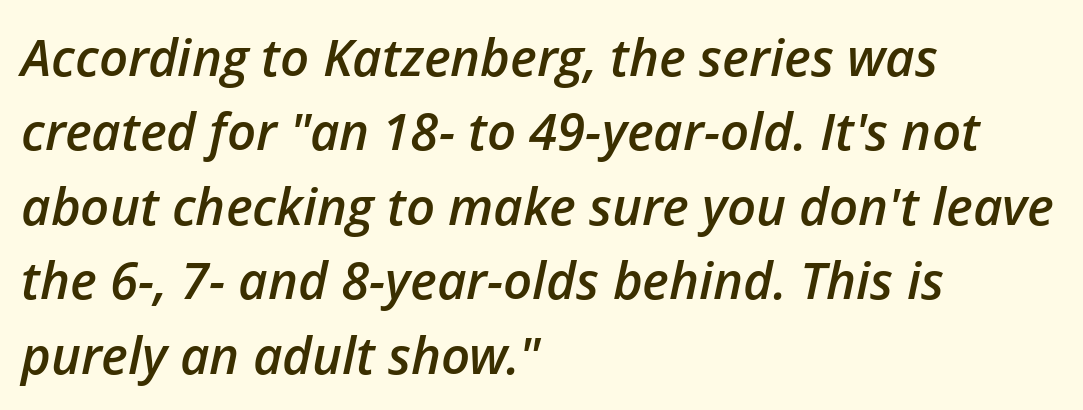
{"italic": "yes", "lean": "right", "slant_degrees": 12, "bold": "semi", "weight": "semibold", "width": "normal", "stroke_contrast": "low", "x_height": "medium", "monospaced": "no", "underline": "no", "align": "left", "line_spacing": "normal", "line_spacing_ratio": 1.46, "letter_spacing": "normal", "letter_spacing_em": 0.0, "glyph_px": 51}
